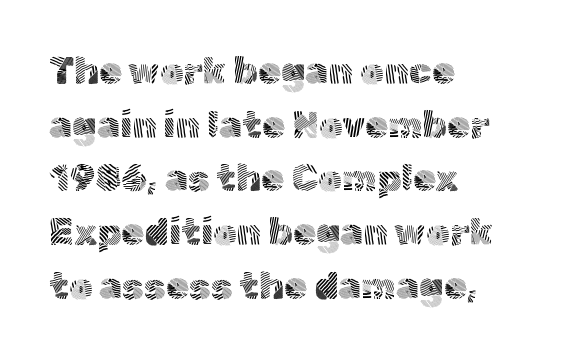
The image shows 37 px light sans-serif type, upright; set left-aligned, normal line spacing (1.45x), normal letter spacing, not underlined; a medium x-height.
